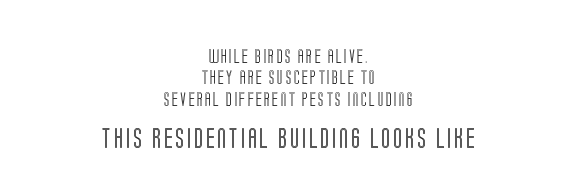
{"italic": "no", "underline": "no", "align": "center", "line_spacing": "normal", "line_spacing_ratio": 1.52, "larger_block": "second", "size_ratio": 1.43, "glyph_px": 20}
